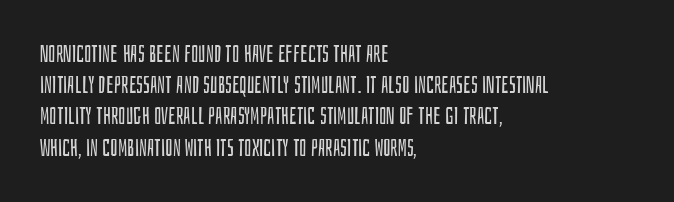
The ragged edge is on the right, which tells us the setting is flush left. The passage shown is not underscored anywhere. These lines were composed using upright roman letters. This sample uses plain, unmodified letter spacing. Reading down the column, the eye jumps a familiar distance to each next line.
